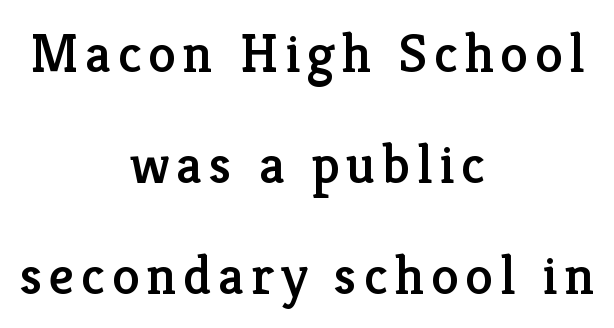
{"serif": "yes", "italic": "no", "width": "normal", "stroke_contrast": "low", "x_height": "medium", "monospaced": "no", "underline": "no", "align": "center", "line_spacing": "loose", "line_spacing_ratio": 1.98, "glyph_px": 56}
